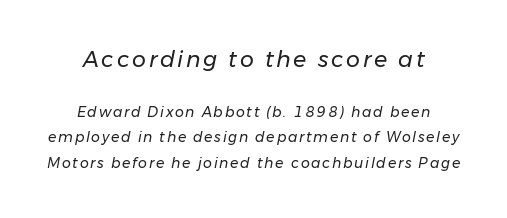
Top chunk: large. Bottom chunk: small. Anything drawn beneath the words? Only blank space. One-word summary of the alignment: center. Every character sits at an angle, as italics do. No letter is thick-stroked: the sample isn't bold.
